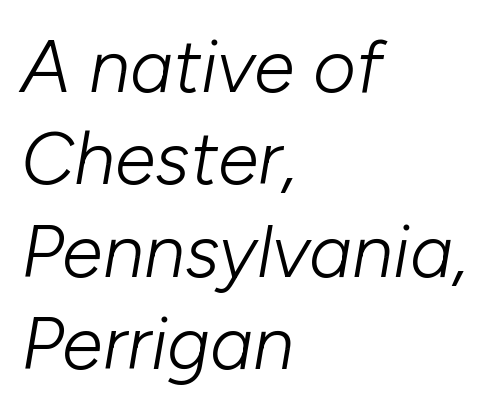
{"italic": "yes", "lean": "right", "slant_degrees": 10, "bold": "no", "weight": "light", "width": "normal", "stroke_contrast": "low", "x_height": "medium", "monospaced": "no", "underline": "no", "align": "left", "line_spacing": "normal", "line_spacing_ratio": 1.25, "letter_spacing": "normal", "letter_spacing_em": 0.0, "glyph_px": 74}
